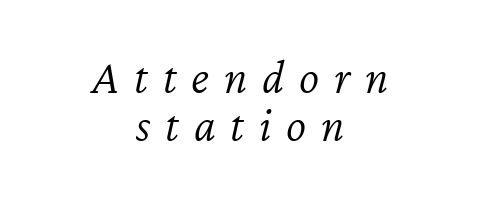
{"italic": "yes", "lean": "right", "slant_degrees": 12, "bold": "no", "weight": "light", "width": "normal", "stroke_contrast": "low", "x_height": "medium", "monospaced": "no", "underline": "no", "align": "center", "line_spacing": "tight", "line_spacing_ratio": 1.01, "letter_spacing": "wide", "letter_spacing_em": 0.31, "glyph_px": 48}
